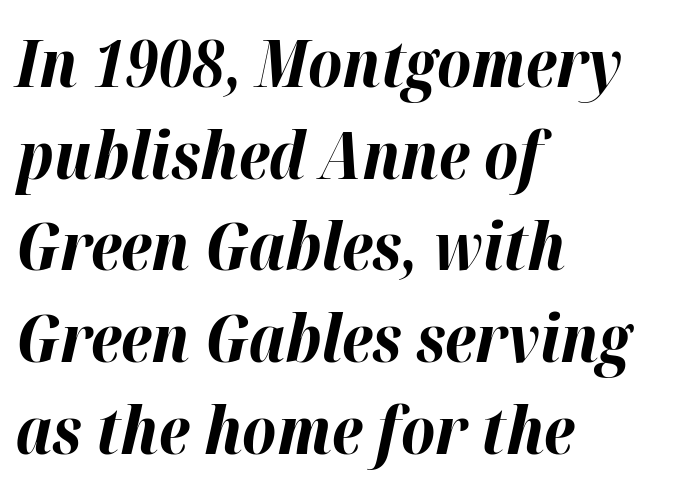
Q: Is the text bold? A: Yes.
Q: Is the text italic (slanted)? A: Yes, it leans right by about 12 degrees.
Q: Is the text underlined? A: No.
Q: How is the paragraph aligned? A: Left-aligned.
Q: Is the spacing between letters normal or unusually wide? A: Normal.
Q: Is the spacing between lines tight, normal or loose? A: Normal.
Q: Width (condensed, normal, or wide)? A: Normal.
Q: Stroke contrast? A: High.
Q: x-height? A: Medium.
Q: Monospaced? A: No.
